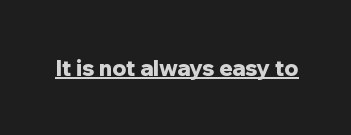
{"italic": "no", "bold": "yes", "underline": "yes", "letter_spacing": "normal", "letter_spacing_em": 0.0, "glyph_px": 22}
